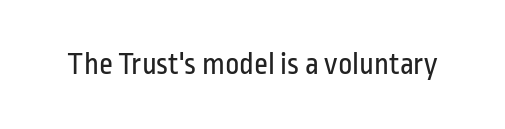
Q: Is the text bold? A: No.
Q: Is the text italic (slanted)? A: No, it is upright.
Q: Is the typeface a serif or a sans-serif typeface? A: Sans-serif.
Q: Is the text underlined? A: No.
Q: Is the spacing between letters normal or unusually wide? A: Normal.
Q: Width (condensed, normal, or wide)? A: Condensed.
Q: Stroke contrast? A: Low.
Q: x-height? A: Medium.
Q: Monospaced? A: No.
